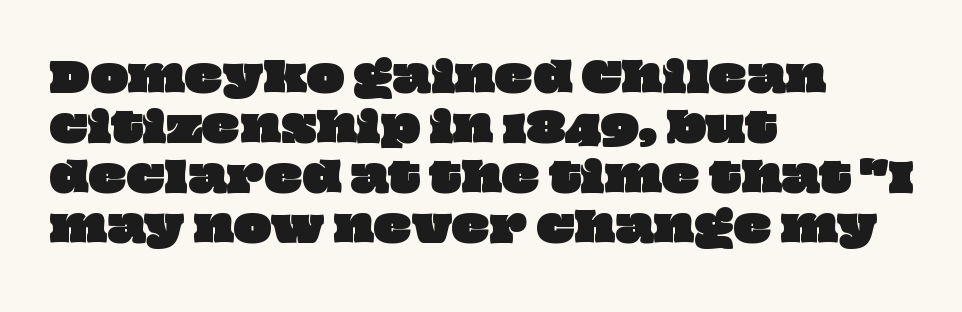
Q: Is the text underlined? A: No.
Q: How is the paragraph aligned? A: Left-aligned.
Q: Is the spacing between letters normal or unusually wide? A: Normal.
Q: Is the spacing between lines tight, normal or loose? A: Normal.
Q: Width (condensed, normal, or wide)? A: Wide.
Q: Stroke contrast? A: Low.
Q: x-height? A: Large.
Q: Monospaced? A: No.
